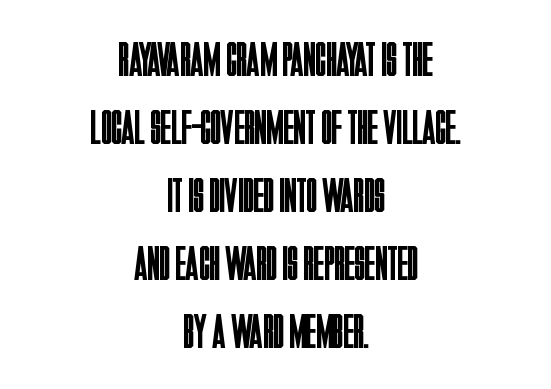
{"serif": "no", "italic": "no", "bold": "no", "weight": "regular", "width": "condensed", "stroke_contrast": "low", "x_height": "large", "monospaced": "no", "underline": "no", "align": "center", "line_spacing": "normal", "line_spacing_ratio": 1.39, "letter_spacing": "normal", "letter_spacing_em": 0.0, "glyph_px": 49}
